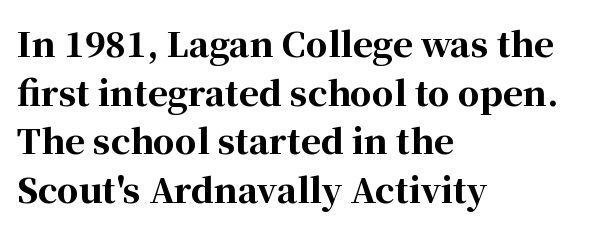
The image shows 34 px bold serif type, upright; set left-aligned, normal line spacing (1.43x), normal letter spacing, not underlined; high stroke contrast and a medium x-height.
